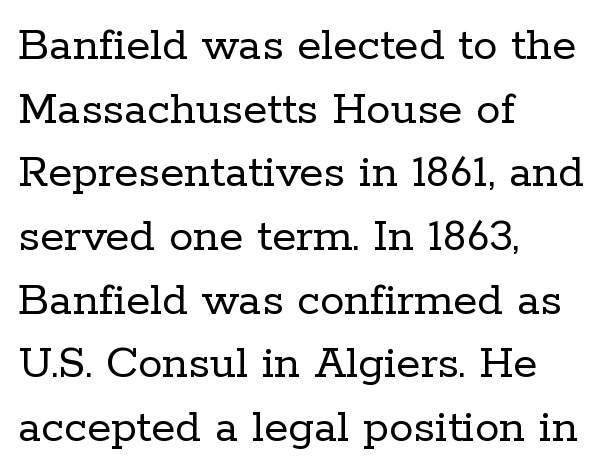
The image shows 49 px regular-weight serif type, upright; set left-aligned, normal line spacing (1.3x), normal letter spacing, not underlined; low stroke contrast and a medium x-height.
